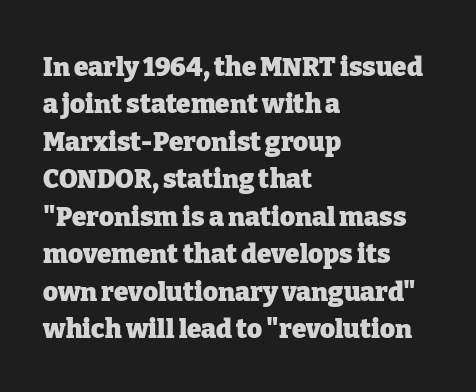
The image shows 26 px bold type, upright; set left-aligned, normal line spacing (1.44x), normal letter spacing, not underlined.
